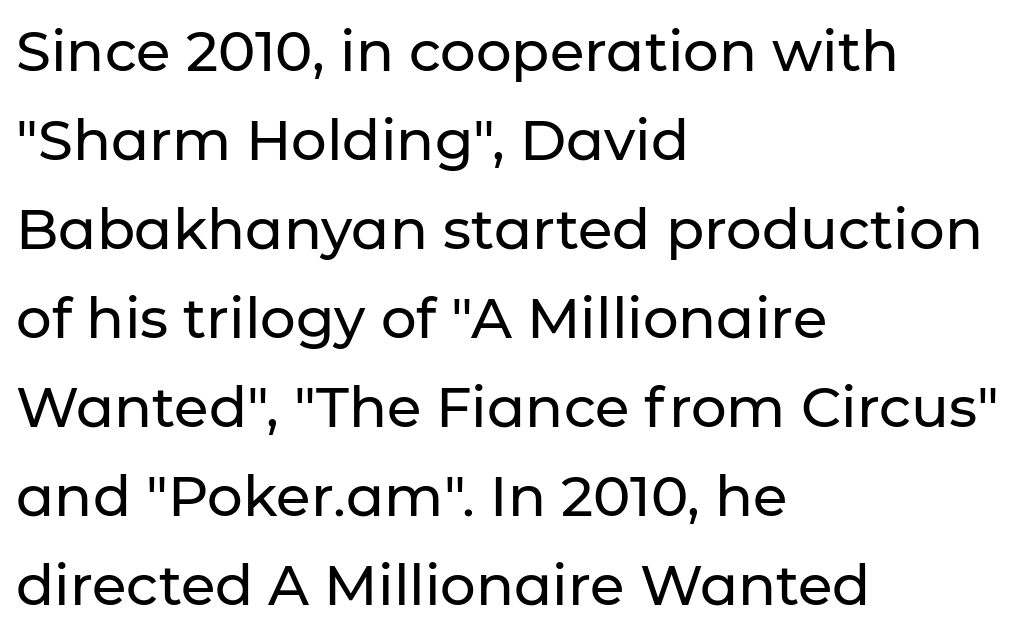
The image shows 56 px sans-serif type, upright; set left-aligned, normal line spacing (1.59x), normal letter spacing, not underlined; low stroke contrast and a medium x-height.
